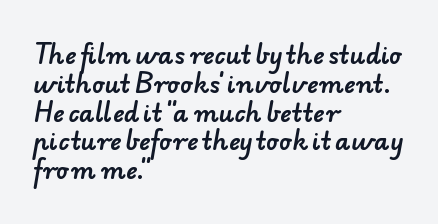
The ragged edge is on the right, which tells us the setting is flush left. Descenders are the only things crossing below the line. Tracking here is standard; glyphs follow each other at the usual distance.
